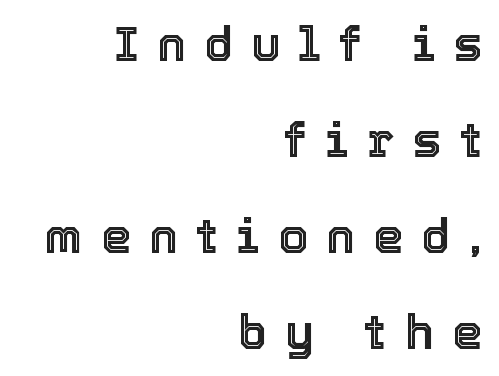
Q: Is the text italic (slanted)? A: No, it is upright.
Q: Is the text underlined? A: No.
Q: How is the paragraph aligned? A: Right-aligned.
Q: Is the spacing between letters normal or unusually wide? A: Unusually wide.
Q: Is the spacing between lines tight, normal or loose? A: Loose.
Q: Width (condensed, normal, or wide)? A: Normal.
Q: x-height? A: Medium.
Q: Monospaced? A: No.
